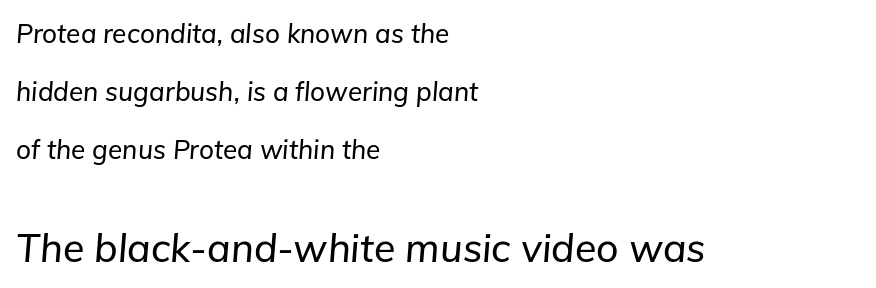
The image shows 39 px text type, italic (leaning right); set left-aligned, loose line spacing (2.24x), normal letter spacing, not underlined; the second (bottom) block is 1.5x larger; low stroke contrast and a medium x-height.
